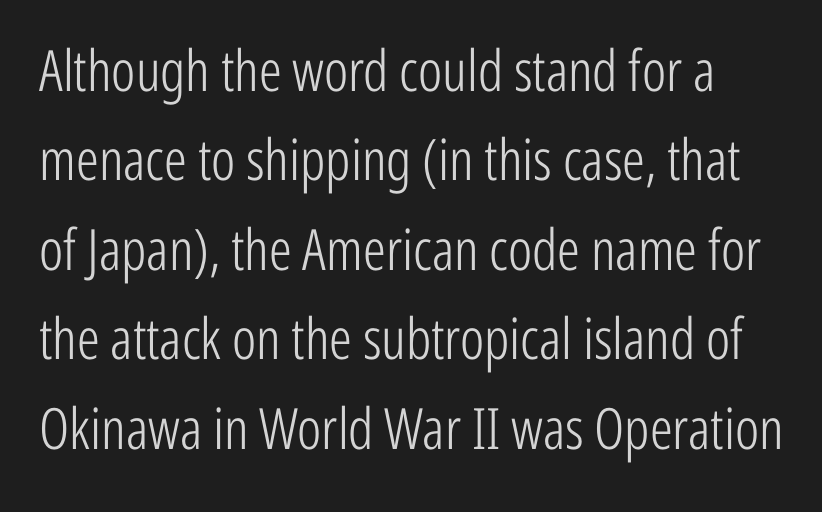
The image shows 57 px light, condensed sans-serif type, upright; set normal line spacing (1.57x), normal letter spacing, not underlined; low stroke contrast and a medium x-height.
